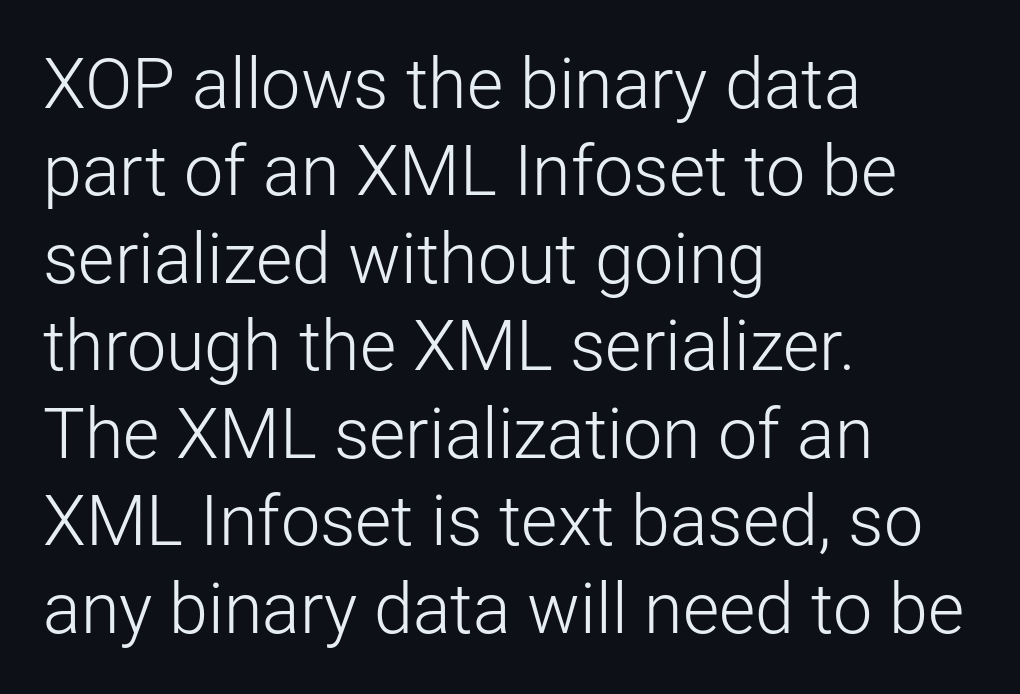
This sample is left-justified, so line endings fall wherever the words run out. In terms of leading, this rendering sits right in the middle. Here the designer chose a conventional face with non-uniform glyph widths. The designer went with a sans here, leaving each stem footless. There is no visible air inserted between adjacent glyphs.
